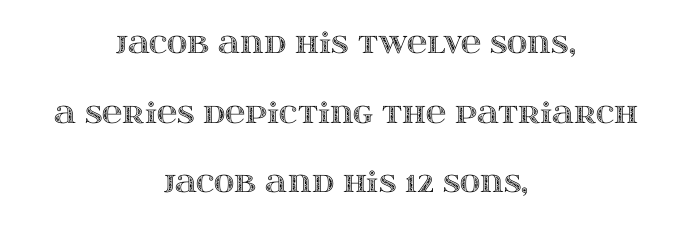
The image shows 28 px wide type, upright; set centered, loose line spacing (2.49x), normal letter spacing, not underlined; a large x-height.
